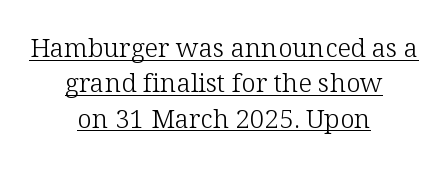
The image shows 26 px text type, upright; set centered, normal line spacing (1.36x), normal letter spacing, underlined.
